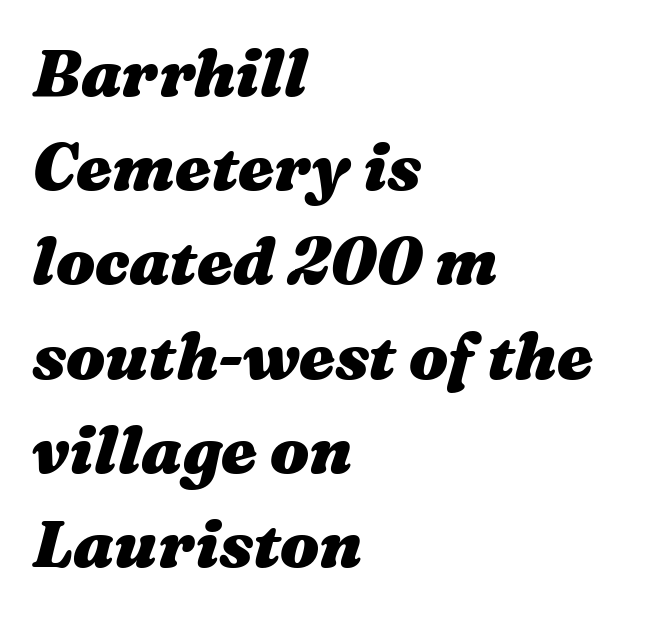
The image shows 65 px heavy, wide type, italic (leaning right); set left-aligned, normal line spacing (1.45x), normal letter spacing, not underlined; medium stroke contrast and a medium x-height.
